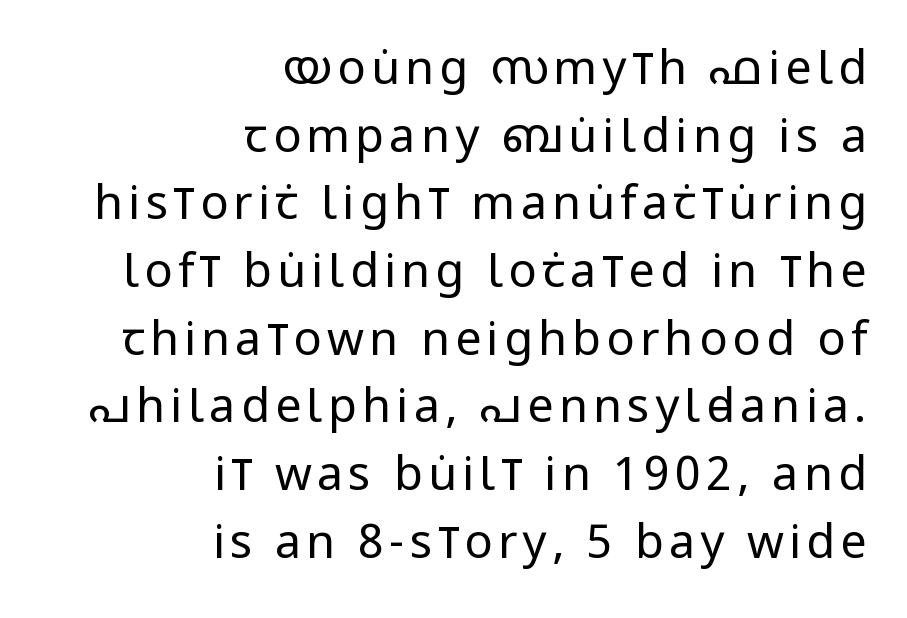
Q: Is the text bold? A: No.
Q: Is the text italic (slanted)? A: No, it is upright.
Q: Is the typeface a serif or a sans-serif typeface? A: Sans-serif.
Q: Is the text underlined? A: No.
Q: How is the paragraph aligned? A: Right-aligned.
Q: Is the spacing between lines tight, normal or loose? A: Normal.
Q: Width (condensed, normal, or wide)? A: Condensed.
Q: Stroke contrast? A: Low.
Q: x-height? A: Large.
Q: Monospaced? A: No.
